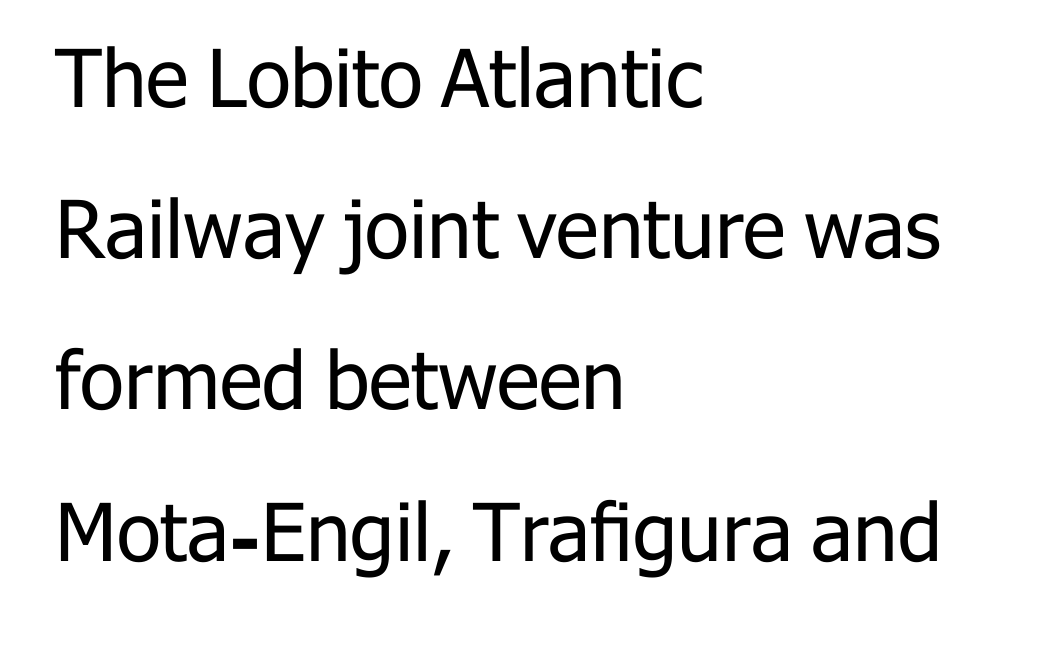
Grotesque or geometric, the face here clearly has no serifs. It's the straight-up-and-down kind of type. The face looks like a standard text weight, possibly lighter. Caption: standard tracking, unaltered. A typesetter would call this proportional, since set widths differ per character.
